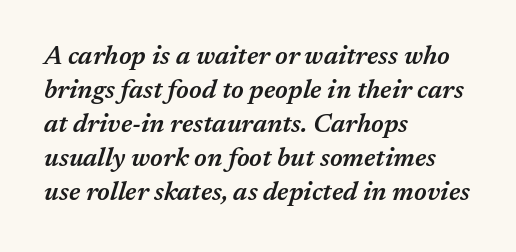
A semibold gives these letters moderate extra thickness, short of bold. Spacing between characters is what you'd get straight out of the box. The gap between lines stays unmarked. Leading: standard. Rendered with sloped, italic letterforms.
